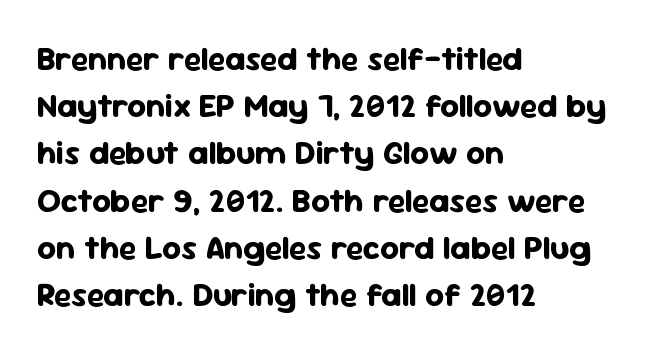
{"serif": "no", "italic": "no", "bold": "yes", "weight": "bold", "width": "normal", "stroke_contrast": "low", "x_height": "medium", "monospaced": "no", "underline": "no", "align": "left", "line_spacing": "normal", "line_spacing_ratio": 1.43, "letter_spacing": "normal", "letter_spacing_em": 0.0, "glyph_px": 33}
